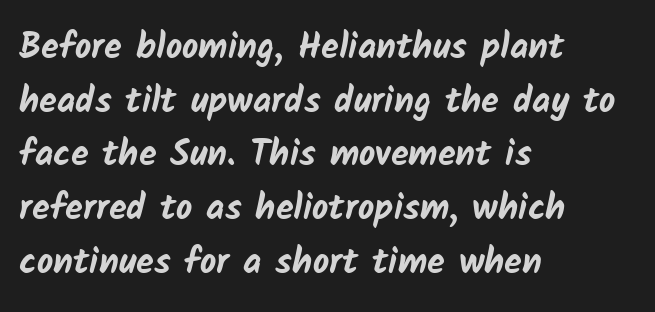
Spacing between characters is what you'd get straight out of the box. The sample has been set heavy, in full bold. Rows of type keep a routine distance in the vertical direction. A classic flush-left, rag-right setting is used for this passage. Is this a fixed-width face? No — the glyphs have proportional, varying widths. Quick note: underline off.
